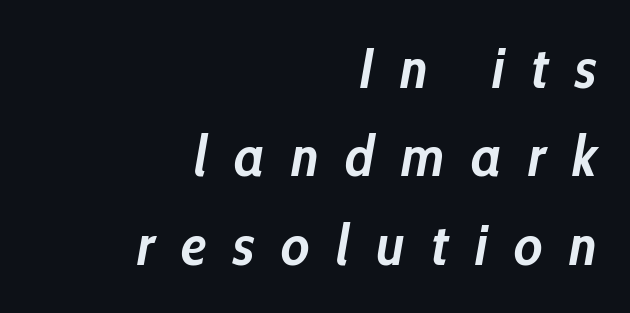
The letters advance in unequal steps, a hallmark of proportional type. Slanted lettering throughout. Quick note: interline space is typical. Honestly, the letter spacing is so wide it's the main thing you notice.
